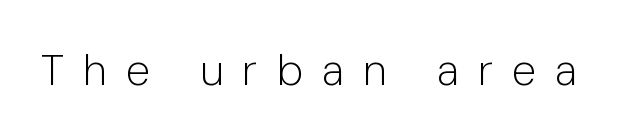
The image shows 44 px light sans-serif type, upright; set unusually wide letter spacing (+0.43 em), not underlined; low stroke contrast and a medium x-height.
